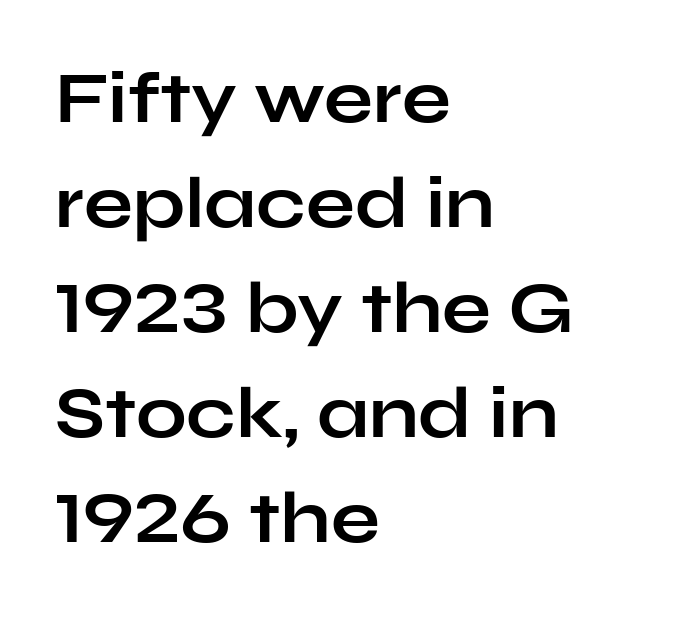
Spacing verdict: proportional, widths tailored to each character. Letters rest on an invisible, unmarked baseline. These lines sit exactly where default settings would place them. Strong, thick strokes mark this as bold type. The typesetter chose a ragged-right arrangement here. The letters carry no serifs — their stems end cleanly without finishing strokes.
